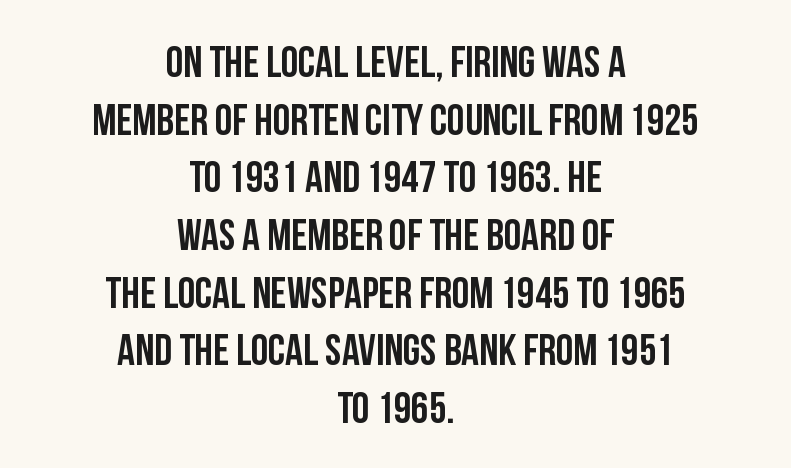
Caption: multi-line text, centered on the measure. Is there much room between lines? A standard amount, neither cramped nor airy. You could not count columns in this text — the font is proportionally spaced. Nope, no serifs anywhere on these letters. Underline: absent.
